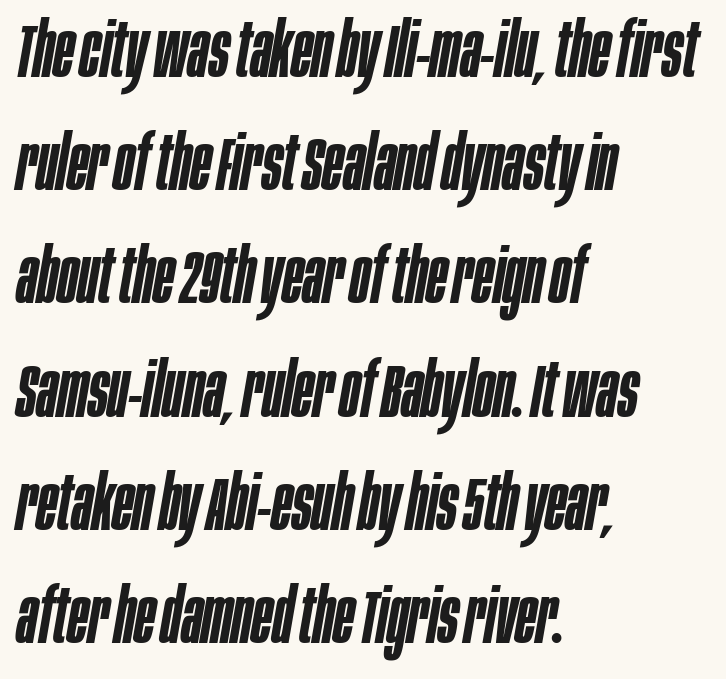
Descender tails drop into unmarked territory. The ragged edge is on the right, which tells us the setting is flush left. You could not count columns in this text — the font is proportionally spaced. Slant detected: the letters are inclined. Compared with an ordinary text face, these strokes are moderately heavier — a semibold. A typesetter would call this leading conventional body-copy spacing.
